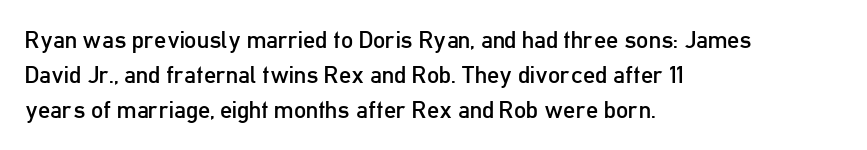
The image shows 24 px text type, upright; set left-aligned, normal line spacing (1.46x), normal letter spacing, not underlined.
